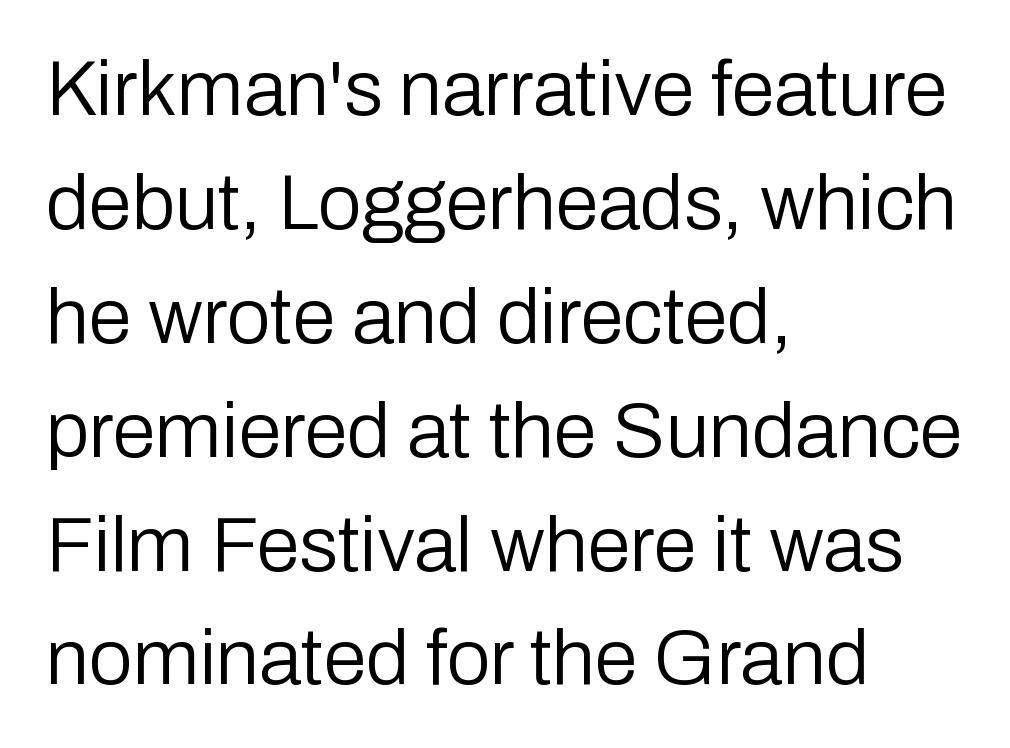
{"serif": "no", "italic": "no", "bold": "no", "weight": "regular", "width": "normal", "stroke_contrast": "low", "x_height": "medium", "monospaced": "no", "underline": "no", "align": "left", "line_spacing": "normal", "line_spacing_ratio": 1.46, "letter_spacing": "normal", "letter_spacing_em": 0.0, "glyph_px": 78}
